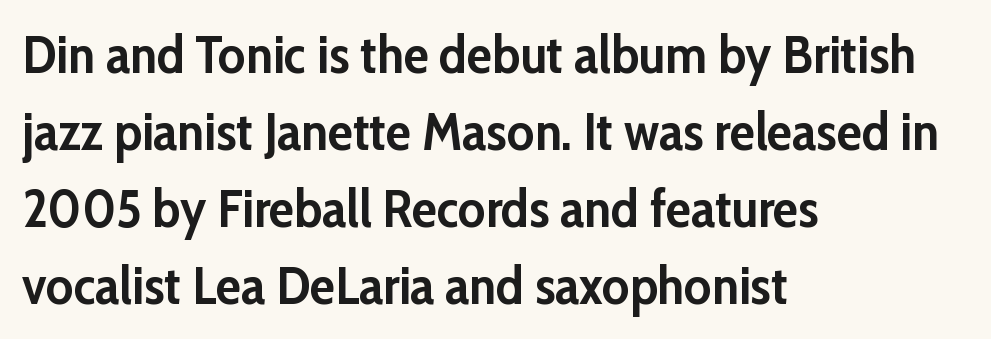
The image shows 52 px semibold sans-serif type, upright; set left-aligned, normal line spacing (1.48x), normal letter spacing, not underlined; low stroke contrast and a medium x-height.
